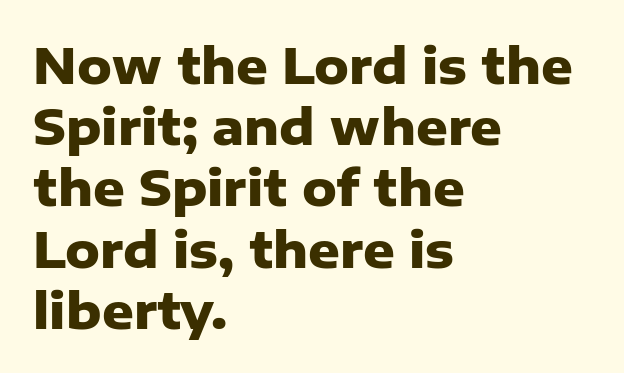
{"serif": "no", "italic": "no", "bold": "yes", "weight": "heavy", "width": "normal", "stroke_contrast": "low", "x_height": "medium", "monospaced": "no", "underline": "no", "align": "left", "line_spacing": "normal", "line_spacing_ratio": 1.25, "letter_spacing": "normal", "letter_spacing_em": 0.0, "glyph_px": 49}
